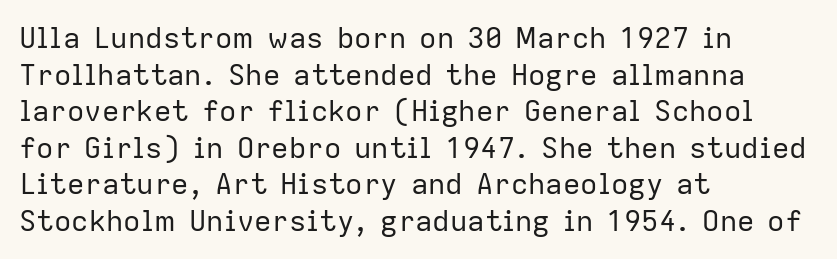
Q: Is the text bold? A: No.
Q: Is the text italic (slanted)? A: No, it is upright.
Q: Is the typeface a serif or a sans-serif typeface? A: Sans-serif.
Q: Is the text underlined? A: No.
Q: How is the paragraph aligned? A: Left-aligned.
Q: Is the spacing between letters normal or unusually wide? A: Normal.
Q: Is the spacing between lines tight, normal or loose? A: Normal.
Q: Width (condensed, normal, or wide)? A: Normal.
Q: Stroke contrast? A: Low.
Q: x-height? A: Medium.
Q: Monospaced? A: No.
